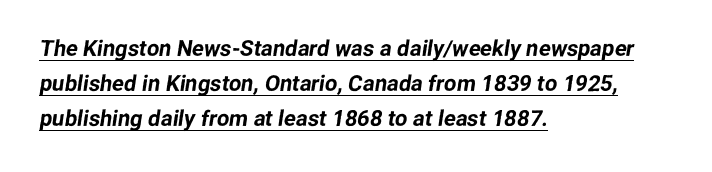
The image shows 22 px text type; set left-aligned, normal line spacing (1.6x), normal letter spacing, underlined.
